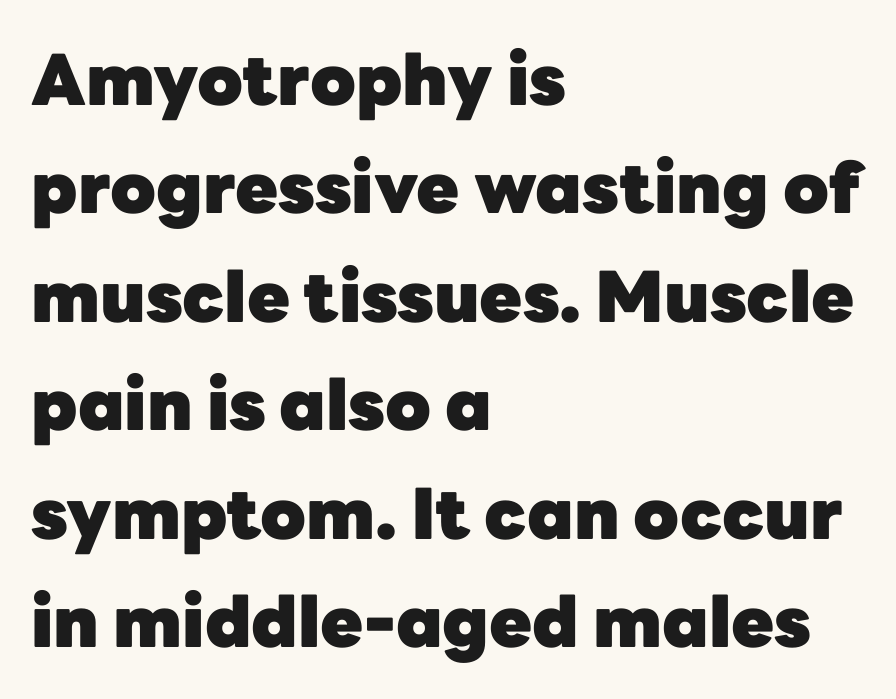
Q: Is the text bold? A: Yes.
Q: Is the text italic (slanted)? A: No, it is upright.
Q: Is the typeface a serif or a sans-serif typeface? A: Sans-serif.
Q: Is the text underlined? A: No.
Q: How is the paragraph aligned? A: Left-aligned.
Q: Is the spacing between letters normal or unusually wide? A: Normal.
Q: Is the spacing between lines tight, normal or loose? A: Normal.
Q: Width (condensed, normal, or wide)? A: Normal.
Q: Stroke contrast? A: Low.
Q: x-height? A: Medium.
Q: Monospaced? A: No.
